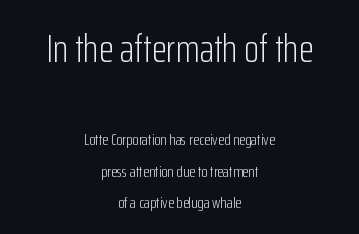
Typesetter's note — upper block bumped up in size, lower block left smaller. Unlike italic type, these characters show no tilt at all. A quiet, ordinary-to-light weight characterises the typeface. What stands out about the letter spacing? Nothing — it is the standard amount. Are there feet on the stems? There aren't — it's a sans. Compared with typical paragraphs, the rows here are farther apart.
